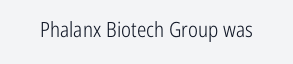
The passage shown is not underscored anywhere. The font's upright variant was chosen for this text. Stems here are at most as thick as an everyday book face. Observe the ordinary spacing: letters are neighbours, not strangers.
